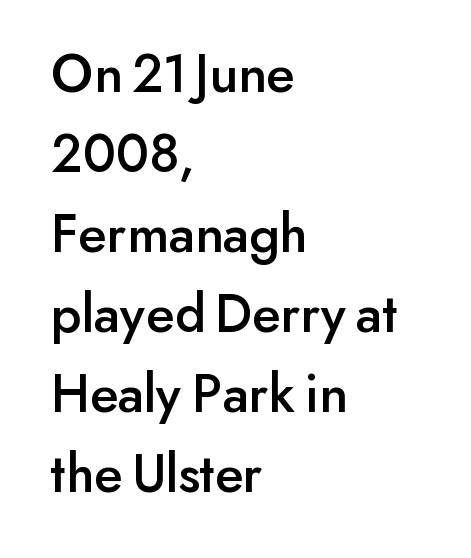
Q: Is the text italic (slanted)? A: No, it is upright.
Q: Is the typeface a serif or a sans-serif typeface? A: Sans-serif.
Q: Is the text underlined? A: No.
Q: How is the paragraph aligned? A: Left-aligned.
Q: Is the spacing between letters normal or unusually wide? A: Normal.
Q: Is the spacing between lines tight, normal or loose? A: Normal.
Q: Width (condensed, normal, or wide)? A: Normal.
Q: Stroke contrast? A: Low.
Q: x-height? A: Small.
Q: Monospaced? A: No.
